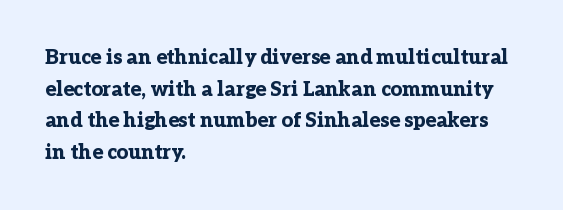
Q: Is the text bold? A: Yes.
Q: Is the text italic (slanted)? A: No, it is upright.
Q: Is the text underlined? A: No.
Q: How is the paragraph aligned? A: Left-aligned.
Q: Is the spacing between letters normal or unusually wide? A: Normal.
Q: Is the spacing between lines tight, normal or loose? A: Normal.
